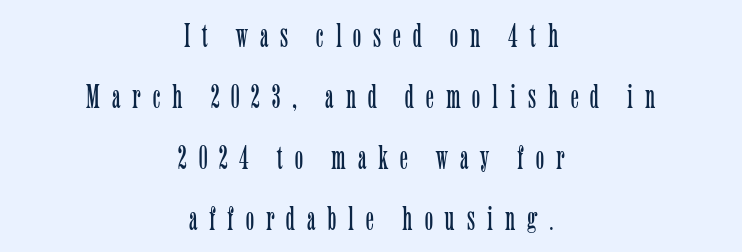
Q: Is the text bold? A: No.
Q: Is the text italic (slanted)? A: No, it is upright.
Q: Is the typeface a serif or a sans-serif typeface? A: Serif.
Q: Is the text underlined? A: No.
Q: How is the paragraph aligned? A: Centered.
Q: Is the spacing between letters normal or unusually wide? A: Unusually wide.
Q: Width (condensed, normal, or wide)? A: Condensed.
Q: Stroke contrast? A: Low.
Q: x-height? A: Medium.
Q: Monospaced? A: No.
